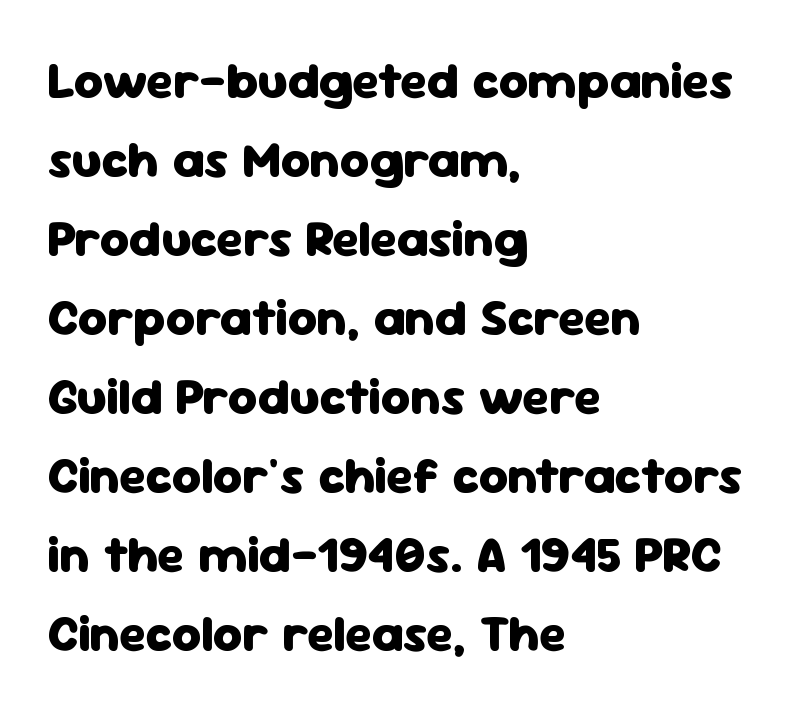
The image shows 51 px heavy sans-serif type, upright; set left-aligned, normal line spacing (1.55x), normal letter spacing, not underlined; low stroke contrast and a medium x-height.
